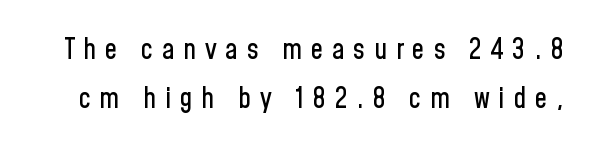
Q: Is the text italic (slanted)? A: No, it is upright.
Q: Is the typeface a serif or a sans-serif typeface? A: Sans-serif.
Q: Is the text underlined? A: No.
Q: Is the spacing between letters normal or unusually wide? A: Unusually wide.
Q: Width (condensed, normal, or wide)? A: Condensed.
Q: Stroke contrast? A: Low.
Q: x-height? A: Medium.
Q: Monospaced? A: No.
